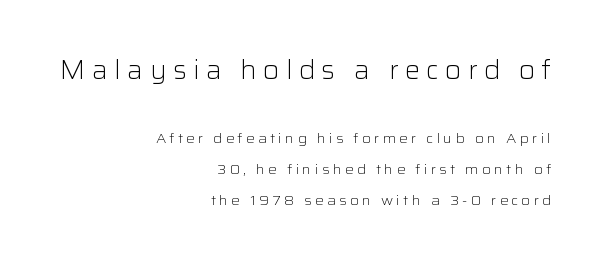
Q: Is the text bold? A: No.
Q: Is the text italic (slanted)? A: No, it is upright.
Q: Is the text underlined? A: No.
Q: How is the paragraph aligned? A: Right-aligned.
Q: Is the spacing between letters normal or unusually wide? A: Unusually wide.
Q: Is the spacing between lines tight, normal or loose? A: Loose.
Q: Which block of text is set in a larger size, the first (top) or the second (bottom)? A: The first (top) one.
